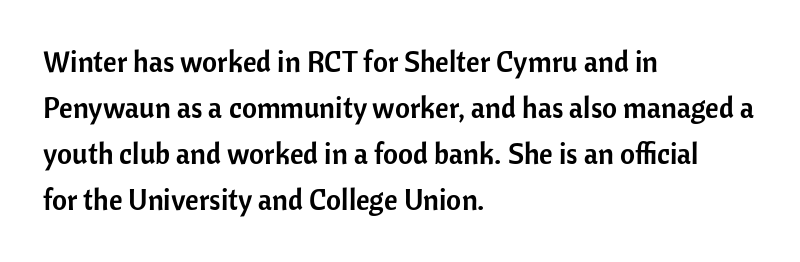
Q: Is the text italic (slanted)? A: No, it is upright.
Q: Is the typeface a serif or a sans-serif typeface? A: Sans-serif.
Q: Is the text underlined? A: No.
Q: How is the paragraph aligned? A: Left-aligned.
Q: Is the spacing between letters normal or unusually wide? A: Normal.
Q: Is the spacing between lines tight, normal or loose? A: Normal.
Q: Width (condensed, normal, or wide)? A: Normal.
Q: Stroke contrast? A: Low.
Q: x-height? A: Medium.
Q: Monospaced? A: No.
